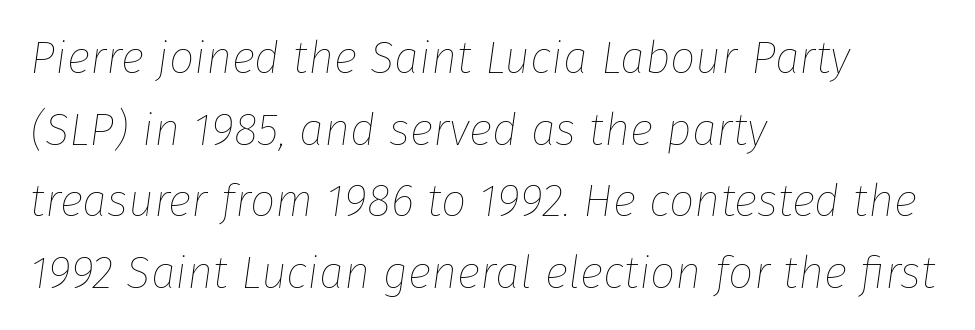
Underline: absent. Italic? Definitely — the glyphs are oblique. In CSS terms this would be text-align: left. The vertical gap from one line to the next is medium. Standard letterfit; no display-style spreading of the glyphs.
